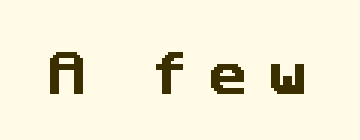
Here the designer chose a conventional face with non-uniform glyph widths. Compared with typical body copy, the letter spacing here is much looser. Typographically, this falls in the sans-serif category. Nobody drew a line under any word here.
